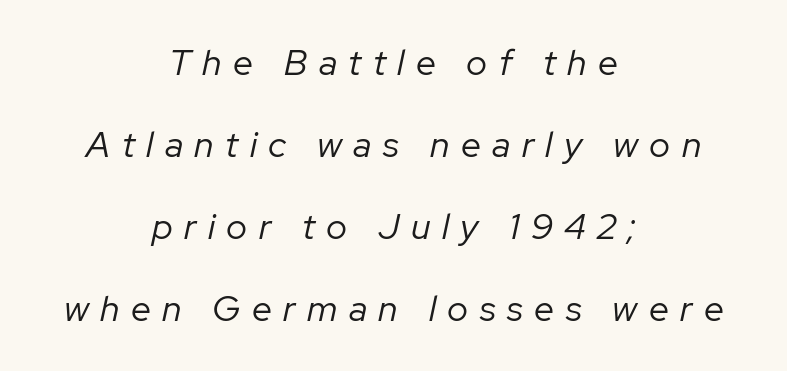
The image shows 36 px regular-weight type, italic (leaning right); set centered, loose line spacing (2.28x), unusually wide letter spacing (+0.32 em), not underlined; low stroke contrast and a medium x-height.
